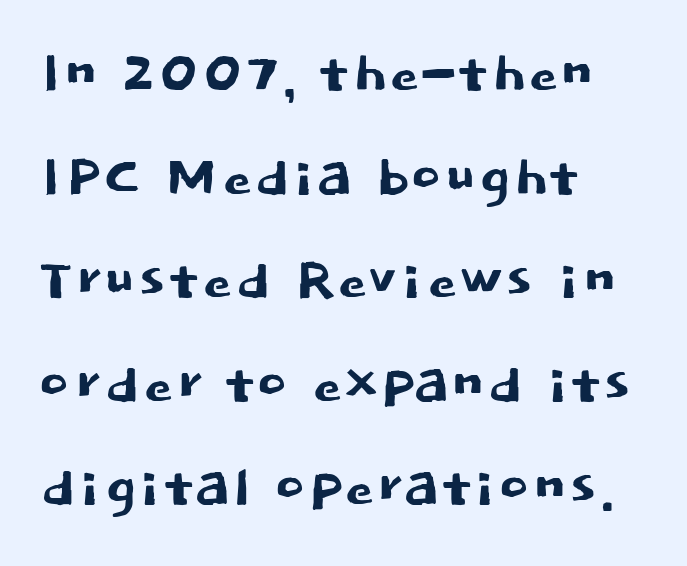
{"serif": "no", "italic": "no", "width": "normal", "stroke_contrast": "low", "x_height": "large", "monospaced": "no", "underline": "no", "align": "left", "line_spacing": "normal", "line_spacing_ratio": 1.4, "letter_spacing": "normal", "letter_spacing_em": 0.0, "glyph_px": 74}
